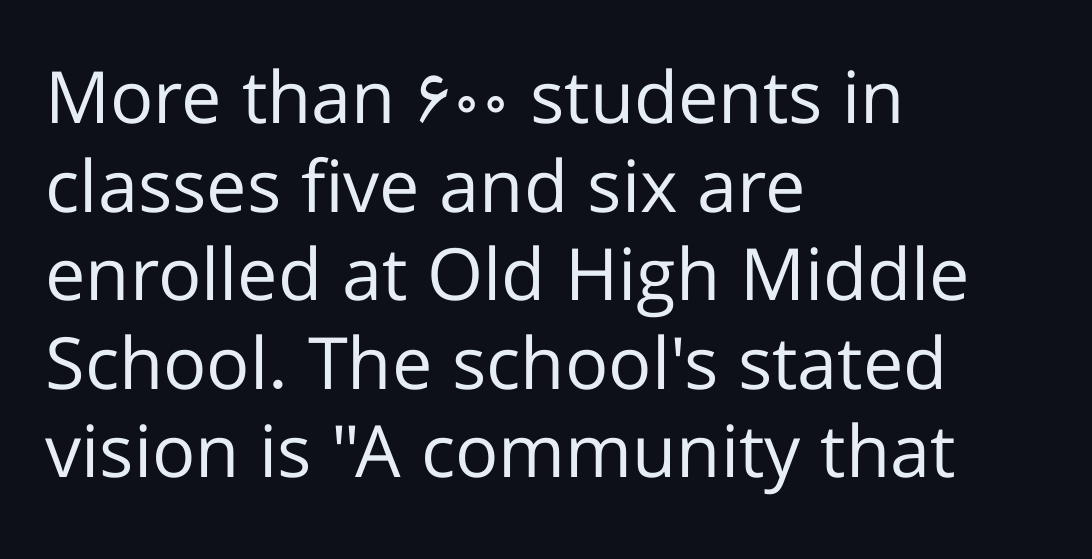
The rendering anchors every line to the left-hand side. You could not count columns in this text — the font is proportionally spaced. Tracking here is standard; glyphs follow each other at the usual distance. The cut favours lightness, reaching ordinary text weight at its darkest. Does the lettering tilt? It doesn't — this is upright. The glyphs are unaccompanied by any horizontal stroke below them.
